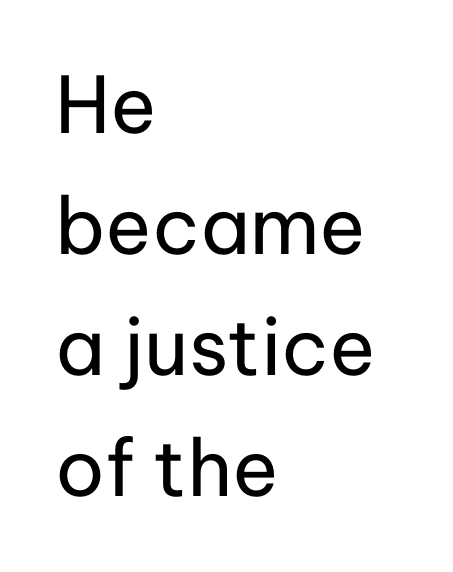
{"serif": "no", "italic": "no", "bold": "no", "weight": "regular", "width": "normal", "stroke_contrast": "low", "x_height": "medium", "monospaced": "no", "underline": "no", "align": "left", "line_spacing": "normal", "line_spacing_ratio": 1.55, "letter_spacing": "normal", "letter_spacing_em": 0.0, "glyph_px": 78}
